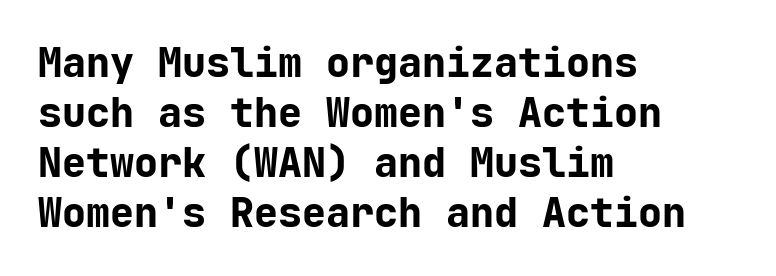
Q: Is the text bold? A: Yes.
Q: Is the text italic (slanted)? A: No, it is upright.
Q: Is the typeface a serif or a sans-serif typeface? A: Sans-serif.
Q: Is the text underlined? A: No.
Q: How is the paragraph aligned? A: Left-aligned.
Q: Is the spacing between letters normal or unusually wide? A: Normal.
Q: Is the spacing between lines tight, normal or loose? A: Normal.
Q: Width (condensed, normal, or wide)? A: Normal.
Q: Stroke contrast? A: Low.
Q: x-height? A: Medium.
Q: Monospaced? A: Yes.
